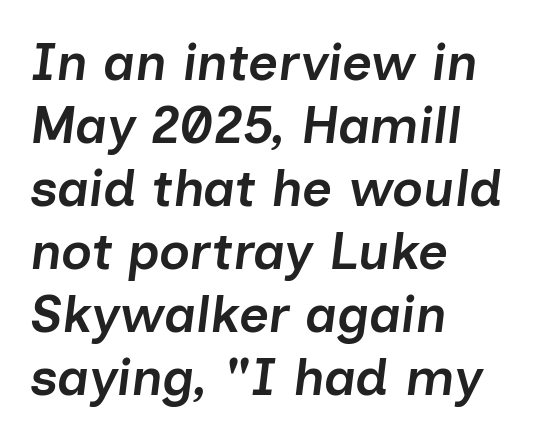
Q: Is the text bold? A: Semi-bold.
Q: Is the text italic (slanted)? A: Yes, it leans right by about 7 degrees.
Q: Is the text underlined? A: No.
Q: How is the paragraph aligned? A: Left-aligned.
Q: Is the spacing between letters normal or unusually wide? A: Normal.
Q: Width (condensed, normal, or wide)? A: Normal.
Q: Stroke contrast? A: Low.
Q: x-height? A: Medium.
Q: Monospaced? A: No.
